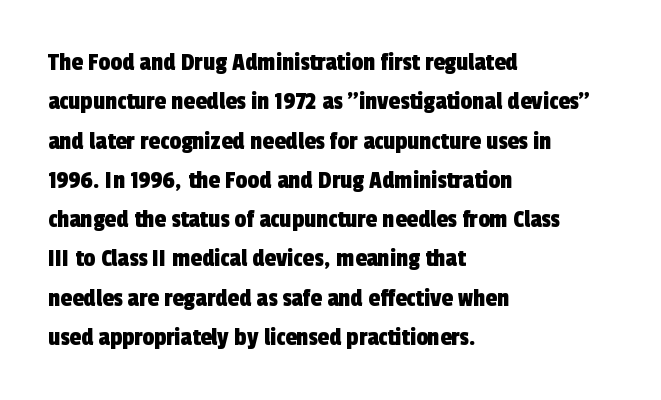
Bare-footed words on every line. There is no visible air inserted between adjacent glyphs. One-word summary of the alignment: left. Baseline-to-baseline distance is the conventional proportion of letter height.
